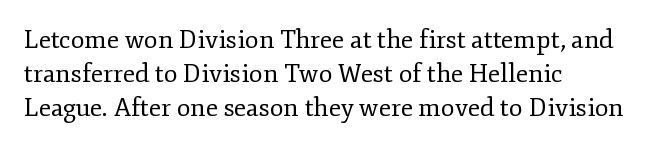
{"italic": "no", "bold": "no", "underline": "no", "align": "left", "line_spacing": "normal", "line_spacing_ratio": 1.37, "letter_spacing": "normal", "letter_spacing_em": 0.0, "glyph_px": 25}
